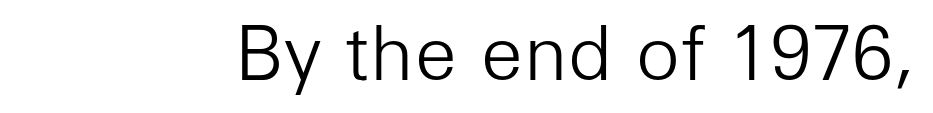
The image shows 74 px light sans-serif type, upright; set normal letter spacing, not underlined; low stroke contrast and a medium x-height.
